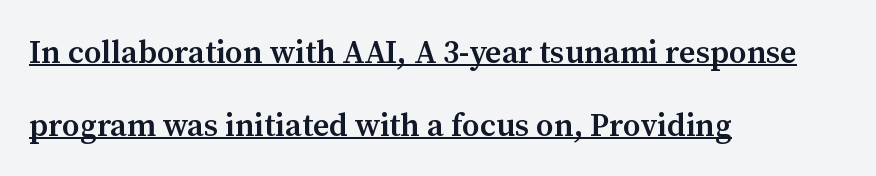
The image shows 32 px semibold serif type, upright; set left-aligned, loose line spacing (2.27x), normal letter spacing, underlined; medium stroke contrast and a medium x-height.
